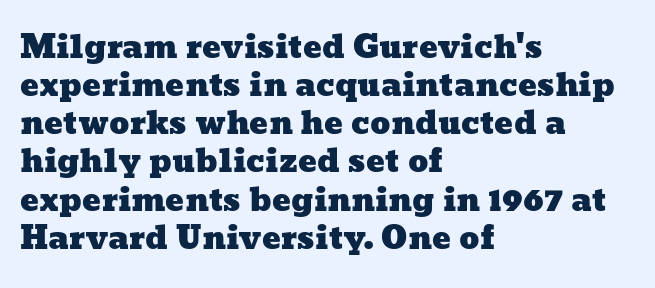
The image shows 31 px wide type; set left-aligned, line spacing 1.23x, normal letter spacing, not underlined; low stroke contrast and a medium x-height.
